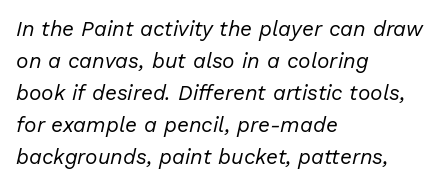
{"italic": "yes", "lean": "right", "slant_degrees": 13, "bold": "no", "underline": "no", "align": "left", "line_spacing": "normal", "line_spacing_ratio": 1.52, "letter_spacing": "normal", "letter_spacing_em": 0.0, "glyph_px": 21}
